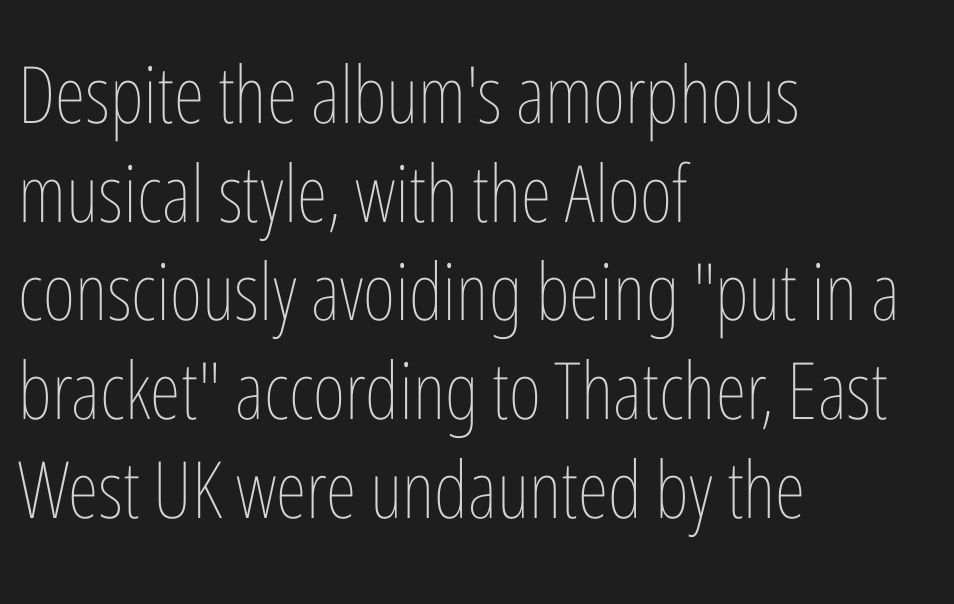
Q: Is the text bold? A: No.
Q: Is the text italic (slanted)? A: No, it is upright.
Q: Is the text underlined? A: No.
Q: How is the paragraph aligned? A: Left-aligned.
Q: Is the spacing between letters normal or unusually wide? A: Normal.
Q: Is the spacing between lines tight, normal or loose? A: Normal.
Q: Width (condensed, normal, or wide)? A: Condensed.
Q: Stroke contrast? A: Low.
Q: x-height? A: Medium.
Q: Monospaced? A: No.
